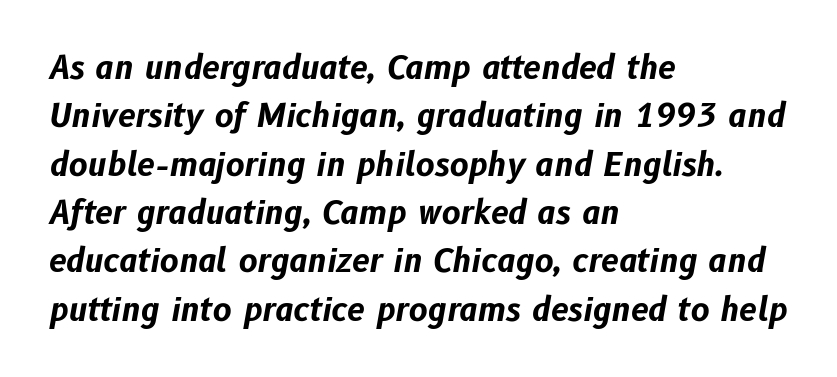
Q: Is the text bold? A: Yes.
Q: Is the text italic (slanted)? A: Yes, it leans right by about 10 degrees.
Q: Is the text underlined? A: No.
Q: How is the paragraph aligned? A: Left-aligned.
Q: Is the spacing between letters normal or unusually wide? A: Normal.
Q: Is the spacing between lines tight, normal or loose? A: Normal.
Q: Width (condensed, normal, or wide)? A: Normal.
Q: Stroke contrast? A: Low.
Q: x-height? A: Medium.
Q: Monospaced? A: No.
